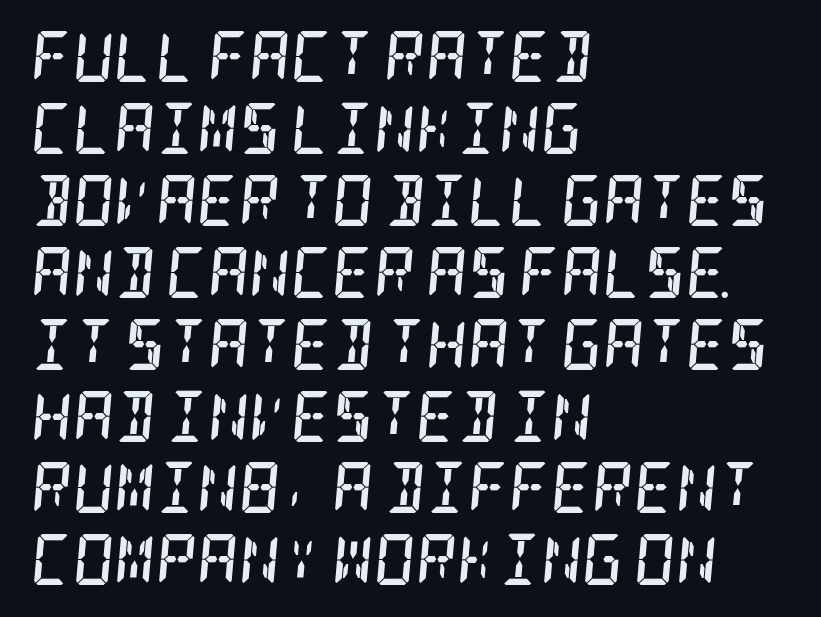
Honestly, the row spacing looks completely unremarkable. Glance below the letters and you will spot only blank space. The gaps between neighbouring characters are ordinary and unremarkable. Classification — serif.
